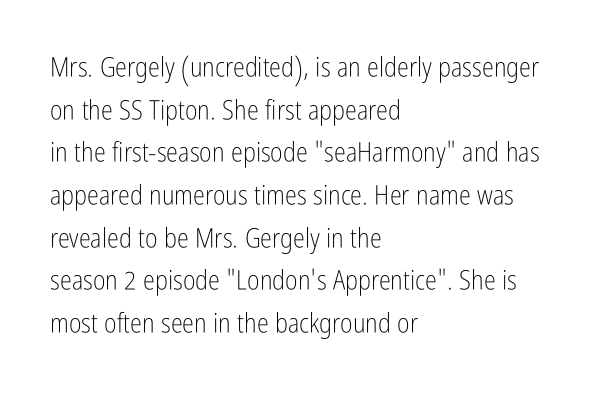
The ragged edge is on the right, which tells us the setting is flush left. Vertical strokes here are truly vertical. Heaviness? Minimal to ordinary, like unemphasized prose. Lines of text with bare space underneath.
